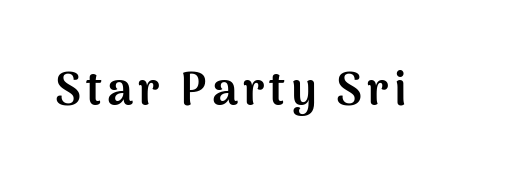
Beneath every word, the page is bare. Designer's note — italics off, roman on. Notice how thick the strokes are: this is what a full bold looks like. Each letter's strokes conclude bluntly, with no projecting serifs.
